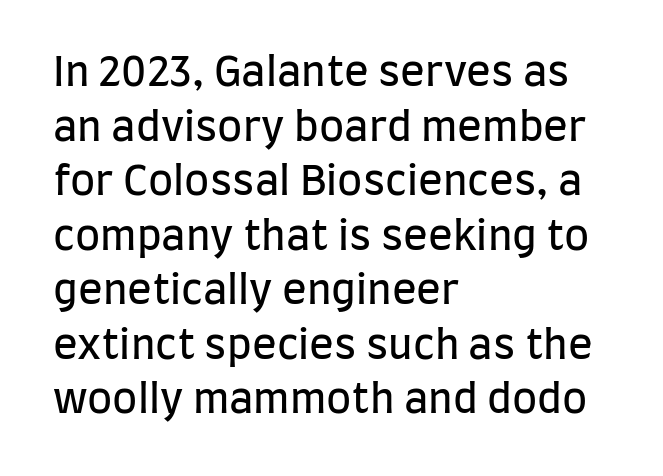
Q: Is the text bold? A: No.
Q: Is the text italic (slanted)? A: No, it is upright.
Q: Is the typeface a serif or a sans-serif typeface? A: Sans-serif.
Q: Is the text underlined? A: No.
Q: How is the paragraph aligned? A: Left-aligned.
Q: Is the spacing between letters normal or unusually wide? A: Normal.
Q: Is the spacing between lines tight, normal or loose? A: Normal.
Q: Width (condensed, normal, or wide)? A: Condensed.
Q: Stroke contrast? A: Low.
Q: x-height? A: Large.
Q: Monospaced? A: No.
